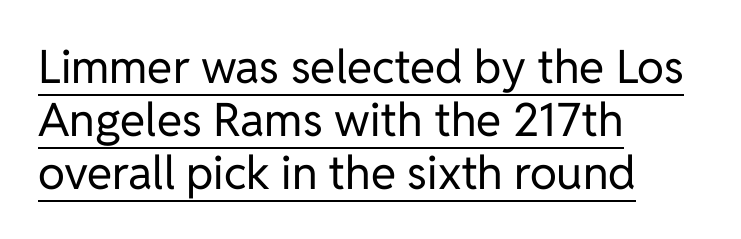
{"serif": "no", "italic": "no", "bold": "no", "weight": "regular", "width": "normal", "stroke_contrast": "low", "x_height": "medium", "monospaced": "no", "underline": "yes", "align": "left", "line_spacing": "tight", "line_spacing_ratio": 1.15, "letter_spacing": "normal", "letter_spacing_em": 0.0, "glyph_px": 46}
